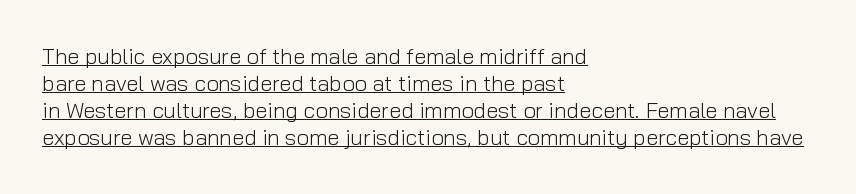
{"italic": "no", "bold": "no", "underline": "yes", "align": "left", "line_spacing_ratio": 1.23, "letter_spacing": "normal", "letter_spacing_em": 0.0, "glyph_px": 22}
